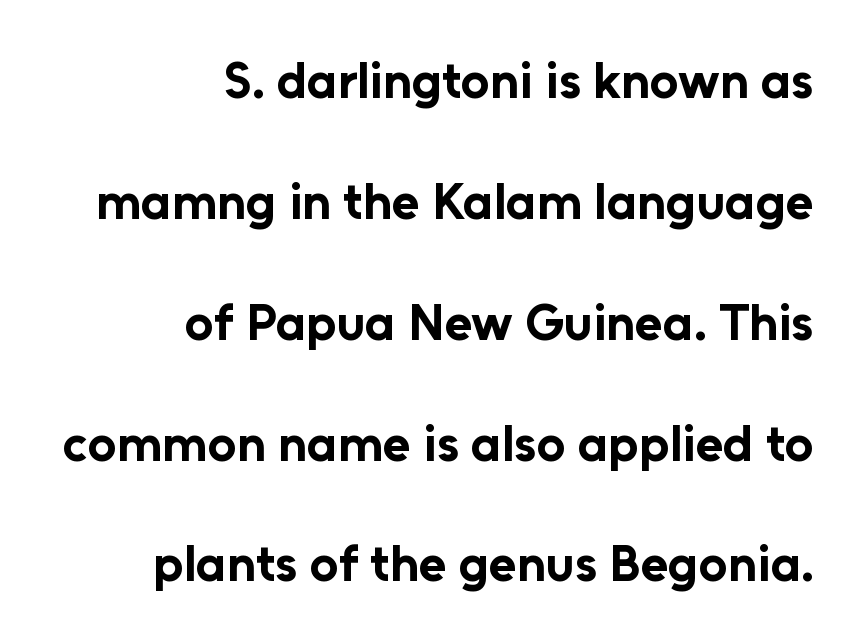
The tracking reads as untouched default to a designer's eye. A student would call this right alignment; a typographer would say flush right, rag left. The sample has been set heavy, in full bold. Examine the stroke ends and you'll find no serifs. Posture: vertical. A clean baseline with only descenders dipping below it.
